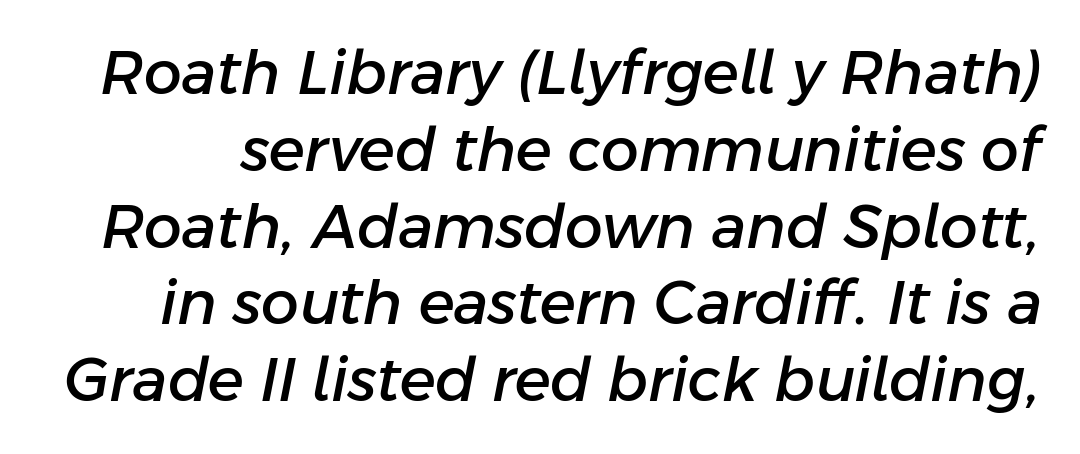
Q: Is the text italic (slanted)? A: Yes, it leans right by about 11 degrees.
Q: Is the text underlined? A: No.
Q: Is the spacing between letters normal or unusually wide? A: Normal.
Q: Is the spacing between lines tight, normal or loose? A: Normal.
Q: Width (condensed, normal, or wide)? A: Normal.
Q: Stroke contrast? A: Low.
Q: x-height? A: Medium.
Q: Monospaced? A: No.
